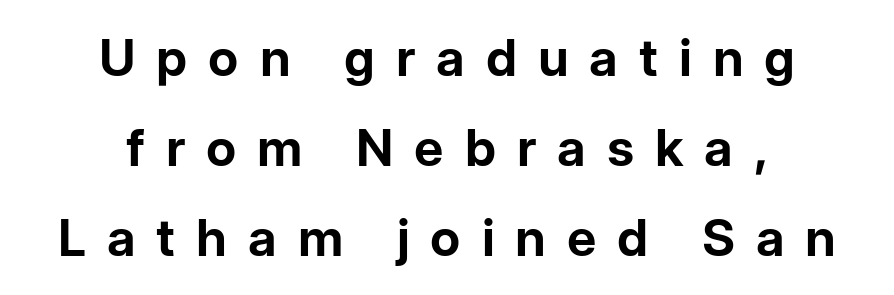
The image shows 51 px bold sans-serif type, upright; set centered, line spacing 1.76x, unusually wide letter spacing (+0.41 em), not underlined; low stroke contrast and a medium x-height.
